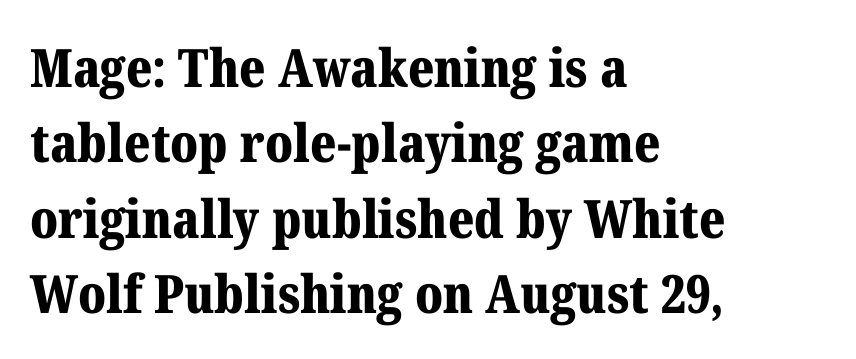
{"serif": "yes", "italic": "no", "bold": "yes", "weight": "bold", "width": "normal", "stroke_contrast": "medium", "x_height": "medium", "monospaced": "no", "underline": "no", "align": "left", "line_spacing": "normal", "line_spacing_ratio": 1.42, "letter_spacing": "normal", "letter_spacing_em": 0.0, "glyph_px": 53}
